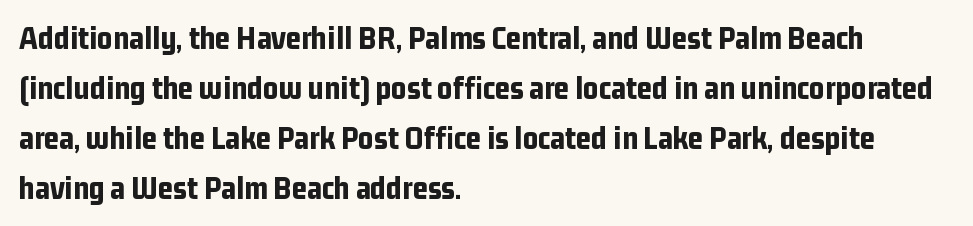
Q: Is the text bold? A: Yes.
Q: Is the text italic (slanted)? A: No, it is upright.
Q: Is the typeface a serif or a sans-serif typeface? A: Sans-serif.
Q: Is the text underlined? A: No.
Q: How is the paragraph aligned? A: Left-aligned.
Q: Is the spacing between letters normal or unusually wide? A: Normal.
Q: Is the spacing between lines tight, normal or loose? A: Normal.
Q: Width (condensed, normal, or wide)? A: Condensed.
Q: Stroke contrast? A: Low.
Q: x-height? A: Medium.
Q: Monospaced? A: No.
